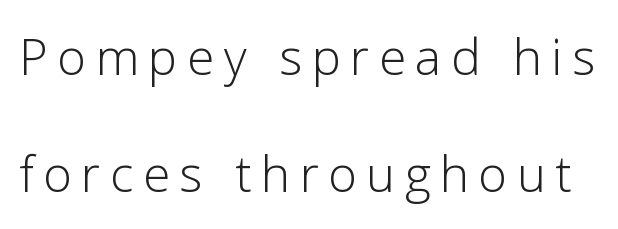
Q: Is the text bold? A: No.
Q: Is the text italic (slanted)? A: No, it is upright.
Q: Is the typeface a serif or a sans-serif typeface? A: Sans-serif.
Q: Is the text underlined? A: No.
Q: Width (condensed, normal, or wide)? A: Normal.
Q: Stroke contrast? A: Low.
Q: x-height? A: Medium.
Q: Monospaced? A: No.
